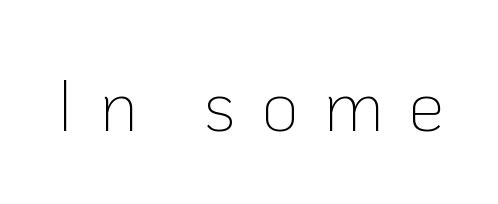
A quiet, ordinary-to-light weight characterises the typeface. This sample uses expanded letter spacing, leaving extra air between glyphs. The rendering shows plain stroke endings on the letterforms — a sans-serif design. The space beneath each line is pristine and unruled.
